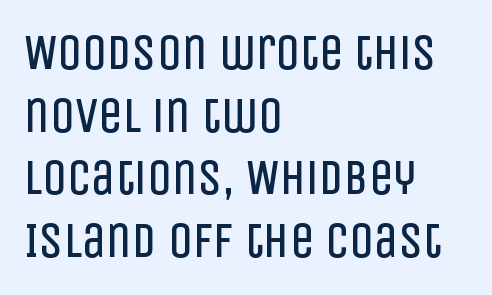
{"serif": "no", "italic": "no", "bold": "no", "weight": "regular", "width": "condensed", "stroke_contrast": "low", "x_height": "large", "monospaced": "no", "underline": "no", "align": "left", "line_spacing": "normal", "line_spacing_ratio": 1.28, "letter_spacing": "normal", "letter_spacing_em": 0.0, "glyph_px": 49}
